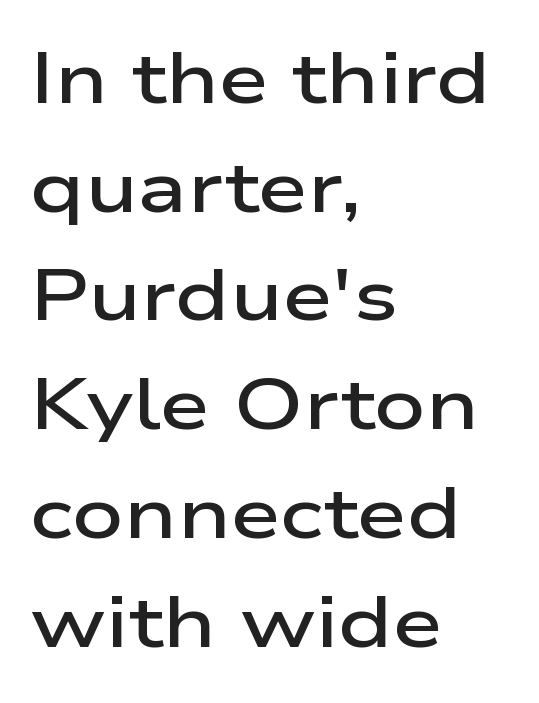
The image shows 72 px semibold, wide sans-serif type, upright; set left-aligned, normal line spacing (1.51x), normal letter spacing, not underlined; low stroke contrast and a medium x-height.
